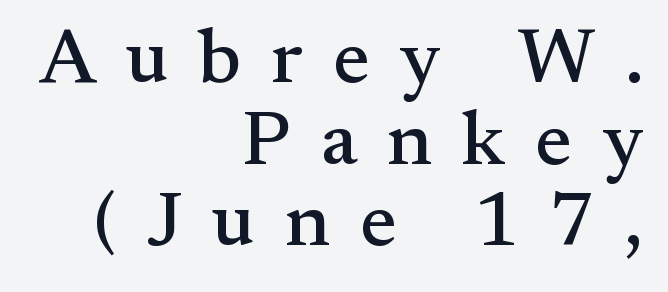
Q: Is the text italic (slanted)? A: No, it is upright.
Q: Is the typeface a serif or a sans-serif typeface? A: Serif.
Q: Is the text underlined? A: No.
Q: How is the paragraph aligned? A: Right-aligned.
Q: Is the spacing between letters normal or unusually wide? A: Unusually wide.
Q: Is the spacing between lines tight, normal or loose? A: Tight.
Q: Width (condensed, normal, or wide)? A: Normal.
Q: Stroke contrast? A: Medium.
Q: x-height? A: Small.
Q: Monospaced? A: No.
